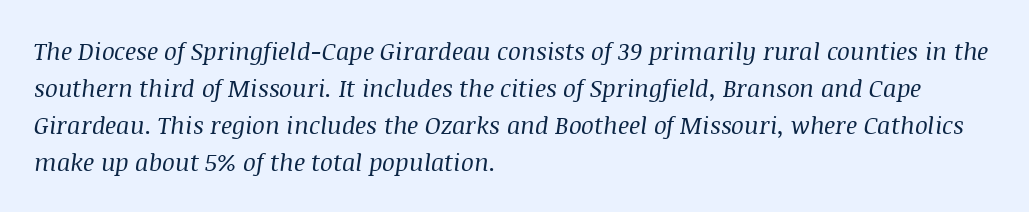
The image shows 24 px text type, italic (leaning right); set left-aligned, normal line spacing (1.54x), normal letter spacing, not underlined.
